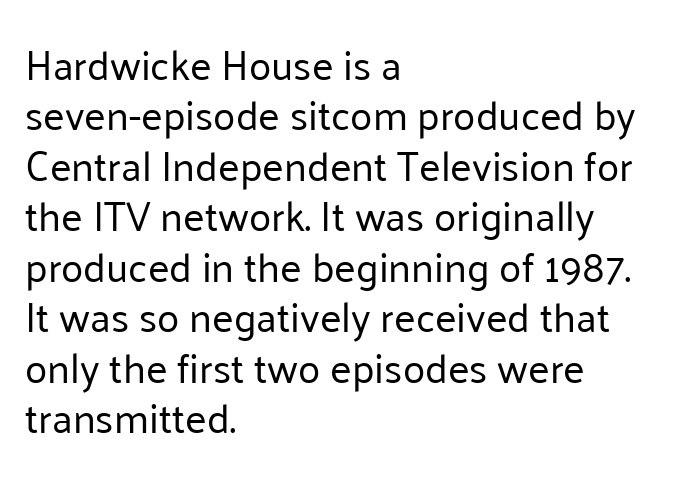
{"serif": "no", "italic": "no", "bold": "no", "weight": "regular", "width": "normal", "stroke_contrast": "low", "x_height": "medium", "monospaced": "no", "underline": "no", "align": "left", "line_spacing_ratio": 1.23, "letter_spacing": "normal", "letter_spacing_em": 0.0, "glyph_px": 41}
